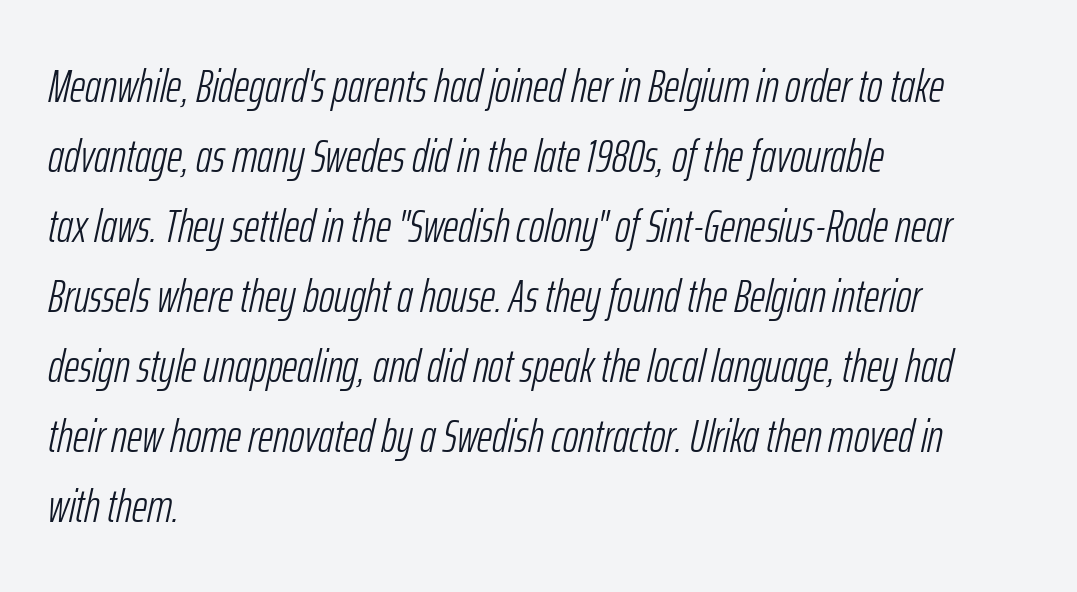
Looks like regular typesetting: each glyph gets only the width it needs. The face used here is rendered with its standard letterfit. Emphasis-style slanted type is in use. Weight: not bold — regular or lighter. Regular leading. The strip under each line holds only bare page.
